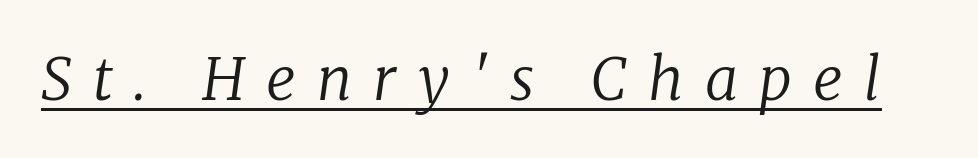
Q: Is the text bold? A: No.
Q: Is the text italic (slanted)? A: Yes, it leans right by about 8 degrees.
Q: Is the typeface a serif or a sans-serif typeface? A: Serif.
Q: Is the text underlined? A: Yes.
Q: Is the spacing between letters normal or unusually wide? A: Unusually wide.
Q: Width (condensed, normal, or wide)? A: Normal.
Q: Stroke contrast? A: Low.
Q: x-height? A: Medium.
Q: Monospaced? A: No.
